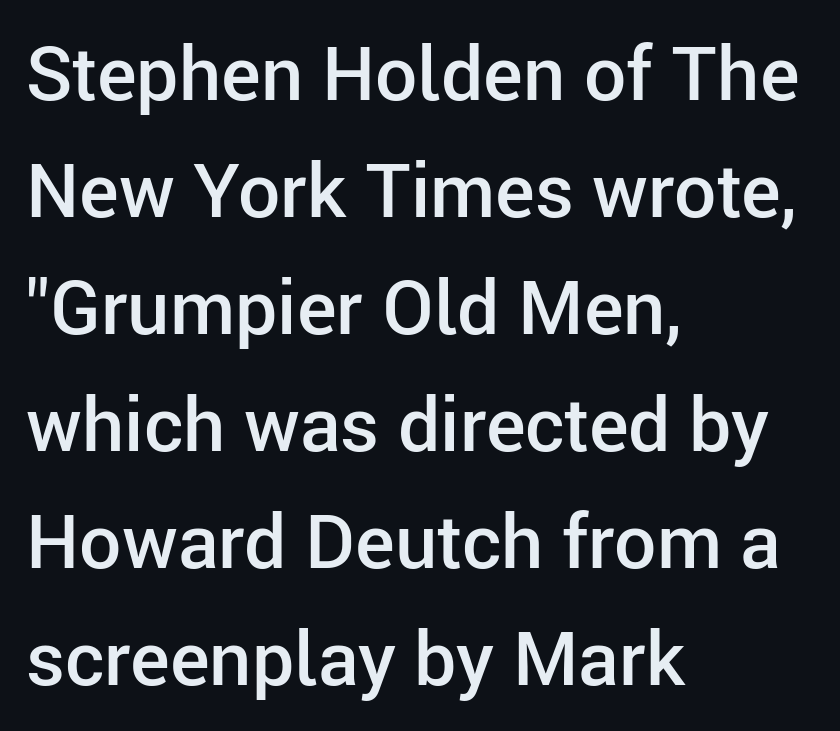
Q: Is the text bold? A: Semi-bold.
Q: Is the text italic (slanted)? A: No, it is upright.
Q: Is the typeface a serif or a sans-serif typeface? A: Sans-serif.
Q: Is the text underlined? A: No.
Q: How is the paragraph aligned? A: Left-aligned.
Q: Is the spacing between letters normal or unusually wide? A: Normal.
Q: Is the spacing between lines tight, normal or loose? A: Normal.
Q: Width (condensed, normal, or wide)? A: Normal.
Q: Stroke contrast? A: Low.
Q: x-height? A: Medium.
Q: Monospaced? A: No.
